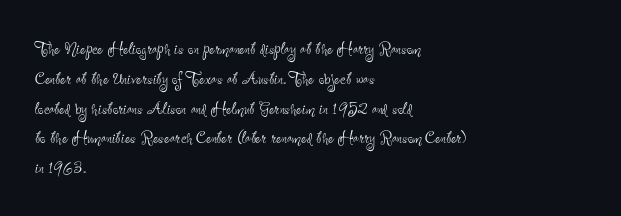
Rule under the text: the space is simply empty. This rendering leaves character spacing at its baseline value. If you drew a ruler down the left edge, every line would touch it. Is there much room between lines? A standard amount, neither cramped nor airy. This reads as an unemphasized weight, regular at the heaviest.
